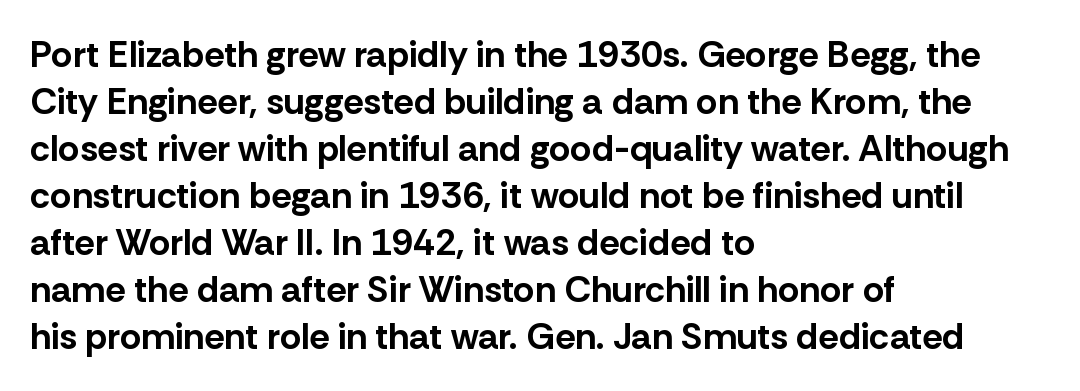
The image shows 37 px bold sans-serif type, upright; set left-aligned, normal line spacing (1.27x), normal letter spacing, not underlined; low stroke contrast and a medium x-height.
